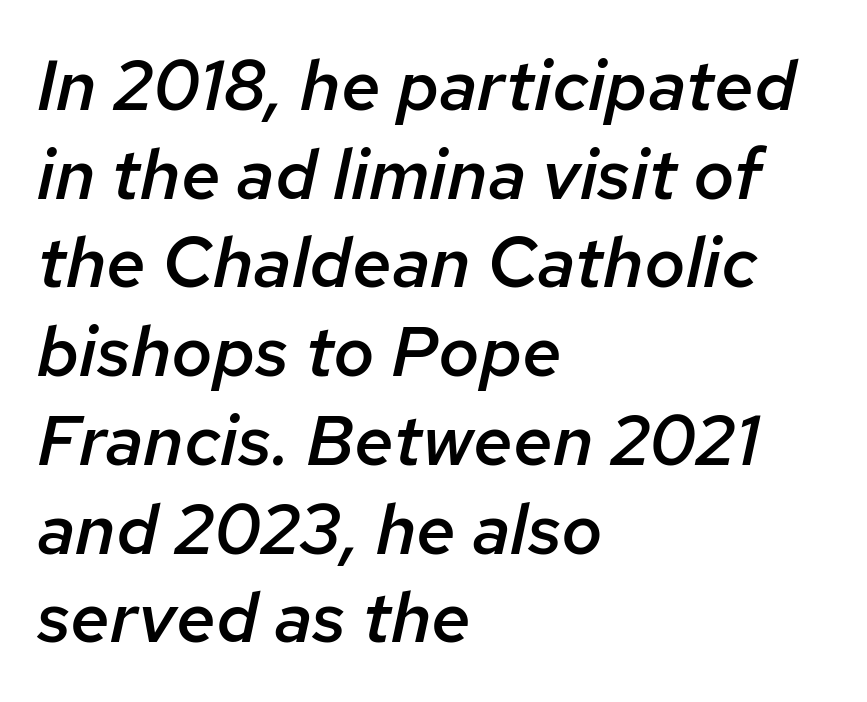
{"italic": "yes", "lean": "right", "slant_degrees": 12, "bold": "semi", "weight": "semibold", "width": "normal", "stroke_contrast": "low", "x_height": "medium", "monospaced": "no", "underline": "no", "align": "left", "line_spacing": "normal", "line_spacing_ratio": 1.25, "letter_spacing": "normal", "letter_spacing_em": 0.0, "glyph_px": 71}
